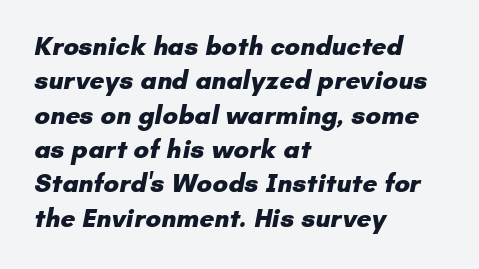
Q: Is the text bold? A: Yes.
Q: Is the text underlined? A: No.
Q: How is the paragraph aligned? A: Left-aligned.
Q: Is the spacing between letters normal or unusually wide? A: Normal.
Q: Is the spacing between lines tight, normal or loose? A: Normal.
